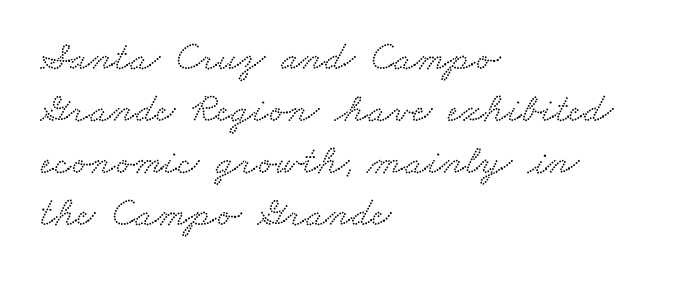
The image shows 41 px wide serif type; set left-aligned, normal line spacing (1.27x), normal letter spacing, not underlined; low stroke contrast and a small x-height.
